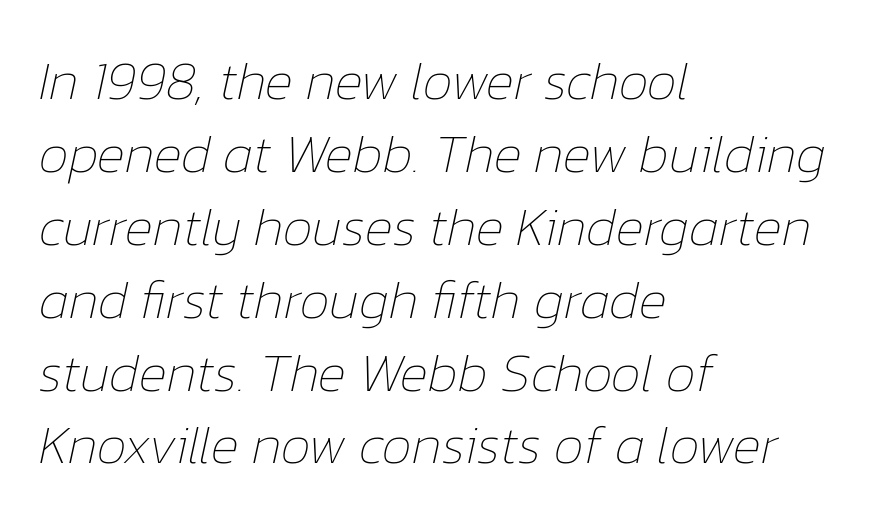
Descenders hang freely into open space. Each new line begins a customary step beneath the previous one. Looks like regular typesetting: each glyph gets only the width it needs. The compositor pushed each line to the left boundary. Yep, that's italic — everything's leaning. Think standard paragraph weight, or any step lighter than that.
